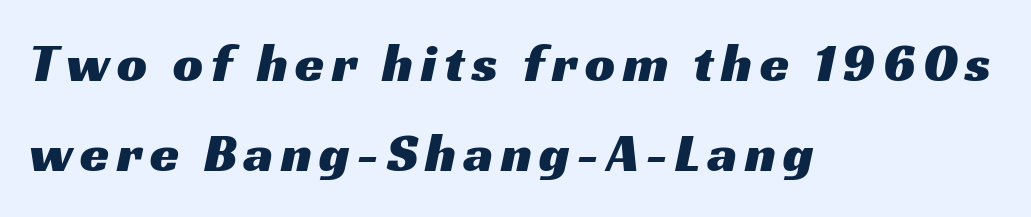
Q: Is the typeface a serif or a sans-serif typeface? A: Sans-serif.
Q: Is the text underlined? A: No.
Q: How is the paragraph aligned? A: Left-aligned.
Q: Is the spacing between lines tight, normal or loose? A: Normal.
Q: Width (condensed, normal, or wide)? A: Wide.
Q: Stroke contrast? A: Medium.
Q: x-height? A: Medium.
Q: Monospaced? A: No.
